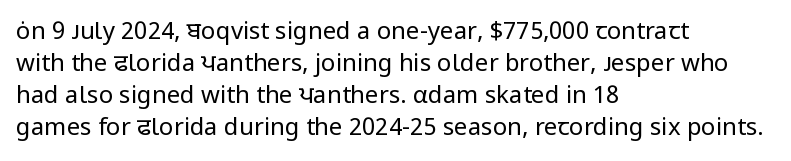
The image shows 24 px text type, upright; set left-aligned, normal line spacing (1.33x), normal letter spacing, not underlined.
